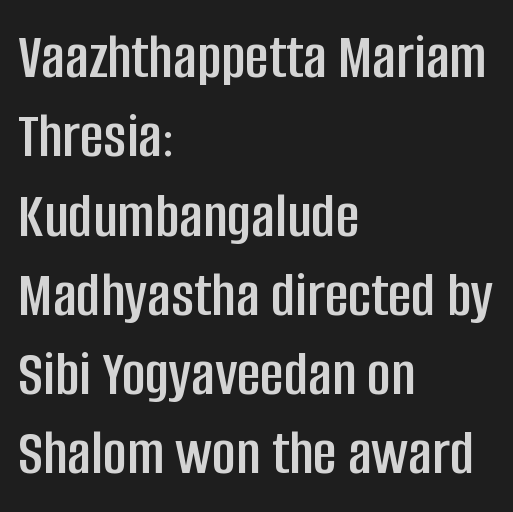
Q: Is the text italic (slanted)? A: No, it is upright.
Q: Is the typeface a serif or a sans-serif typeface? A: Sans-serif.
Q: Is the text underlined? A: No.
Q: How is the paragraph aligned? A: Left-aligned.
Q: Is the spacing between letters normal or unusually wide? A: Normal.
Q: Width (condensed, normal, or wide)? A: Condensed.
Q: Stroke contrast? A: Low.
Q: x-height? A: Large.
Q: Monospaced? A: No.
